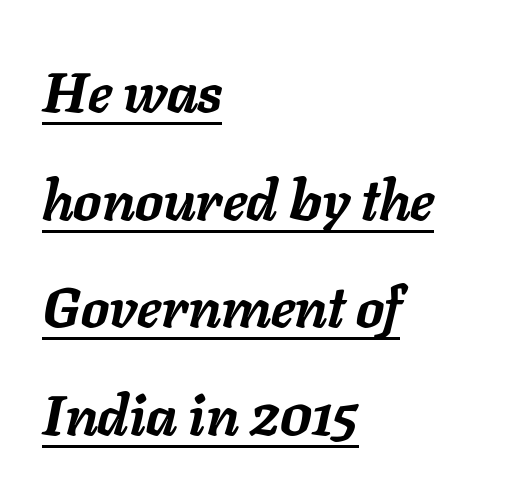
Q: Is the text bold? A: Yes.
Q: Is the text italic (slanted)? A: Yes, it leans right by about 11 degrees.
Q: Is the text underlined? A: Yes.
Q: How is the paragraph aligned? A: Left-aligned.
Q: Is the spacing between letters normal or unusually wide? A: Normal.
Q: Is the spacing between lines tight, normal or loose? A: Loose.
Q: Width (condensed, normal, or wide)? A: Normal.
Q: Stroke contrast? A: Low.
Q: x-height? A: Medium.
Q: Monospaced? A: No.
